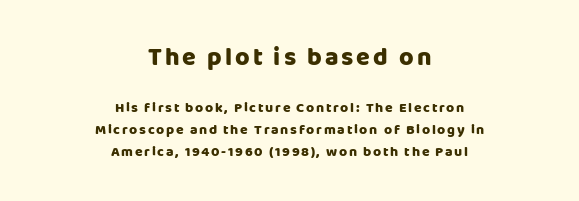
The image shows 25 px bold type, upright; set centered, normal line spacing (1.56x), not underlined; the first (top) block is 1.79x larger.
